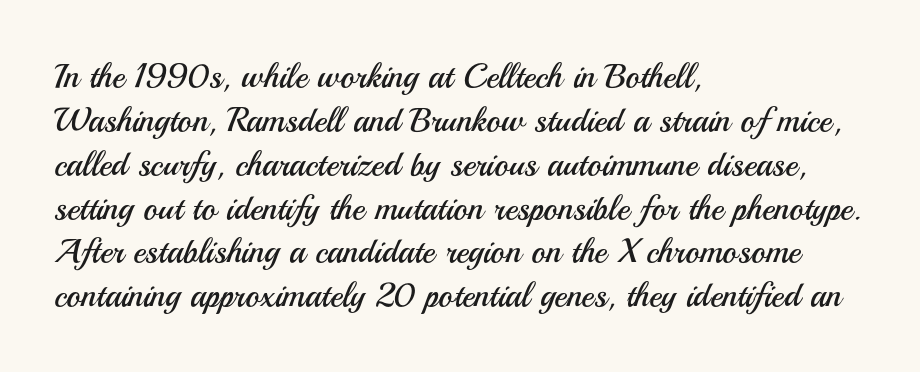
The image shows 34 px regular-weight sans-serif type; set left-aligned, normal line spacing (1.29x), normal letter spacing, not underlined; medium stroke contrast and a small x-height.
